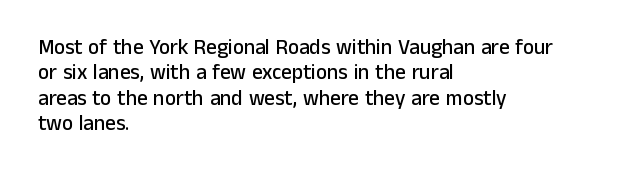
The image shows 21 px text type, upright; set left-aligned, line spacing 1.21x, normal letter spacing, not underlined.
